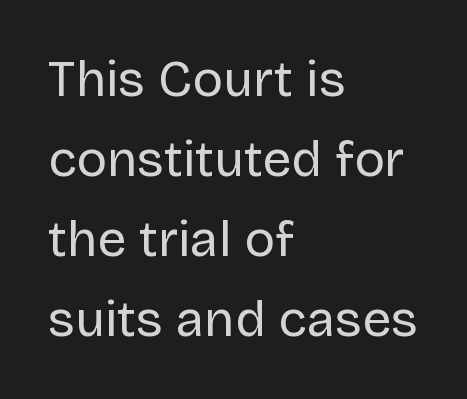
Q: Is the text bold? A: No.
Q: Is the text italic (slanted)? A: No, it is upright.
Q: Is the typeface a serif or a sans-serif typeface? A: Sans-serif.
Q: Is the text underlined? A: No.
Q: How is the paragraph aligned? A: Left-aligned.
Q: Is the spacing between letters normal or unusually wide? A: Normal.
Q: Is the spacing between lines tight, normal or loose? A: Normal.
Q: Width (condensed, normal, or wide)? A: Normal.
Q: Stroke contrast? A: Low.
Q: x-height? A: Large.
Q: Monospaced? A: No.
